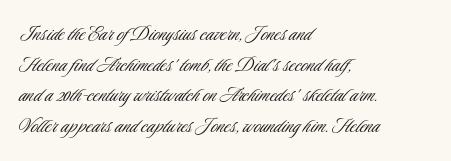
Is the type heavy? It reads as light-to-regular instead. Leftover space on each line is placed entirely after the last word. Characters follow at the spacing the type designer built in. The passage shown stacks its lines at a standard gap.
